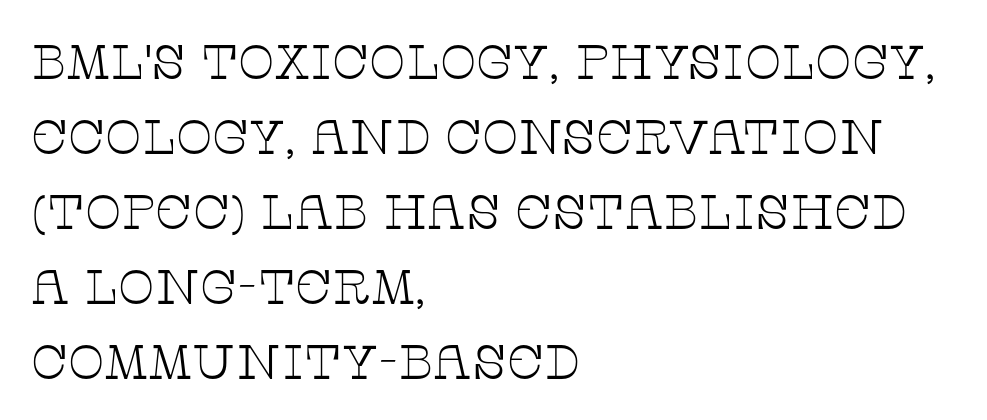
Q: Is the text bold? A: No.
Q: Is the text italic (slanted)? A: No, it is upright.
Q: Is the typeface a serif or a sans-serif typeface? A: Serif.
Q: Is the text underlined? A: No.
Q: How is the paragraph aligned? A: Left-aligned.
Q: Is the spacing between letters normal or unusually wide? A: Normal.
Q: Is the spacing between lines tight, normal or loose? A: Normal.
Q: Width (condensed, normal, or wide)? A: Wide.
Q: Stroke contrast? A: Low.
Q: x-height? A: Large.
Q: Monospaced? A: No.
